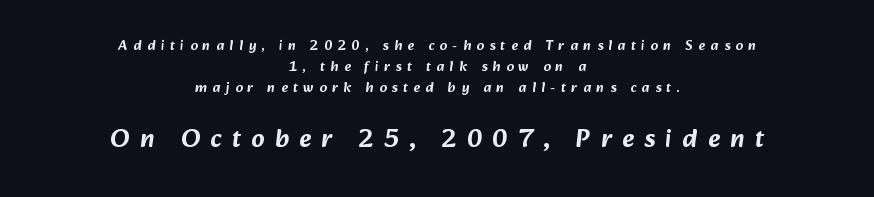
Q: Is the text underlined? A: No.
Q: How is the paragraph aligned? A: Centered.
Q: Is the spacing between letters normal or unusually wide? A: Unusually wide.
Q: Is the spacing between lines tight, normal or loose? A: Normal.
Q: Which block of text is set in a larger size, the first (top) or the second (bottom)? A: The second (bottom) one.
